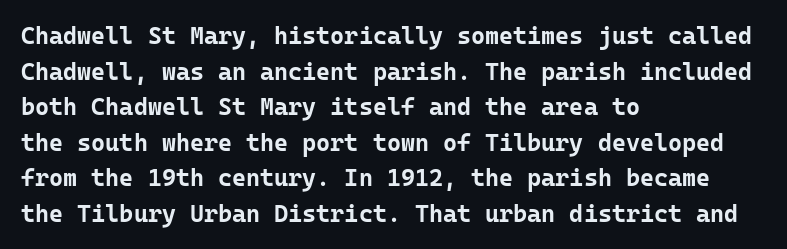
Its strokes are broad and dark, the hallmark of bold type. Short and long lines alike share a common starting point at left. Reading down the column, the eye jumps a familiar distance to each next line. Bare-footed words on every line.
